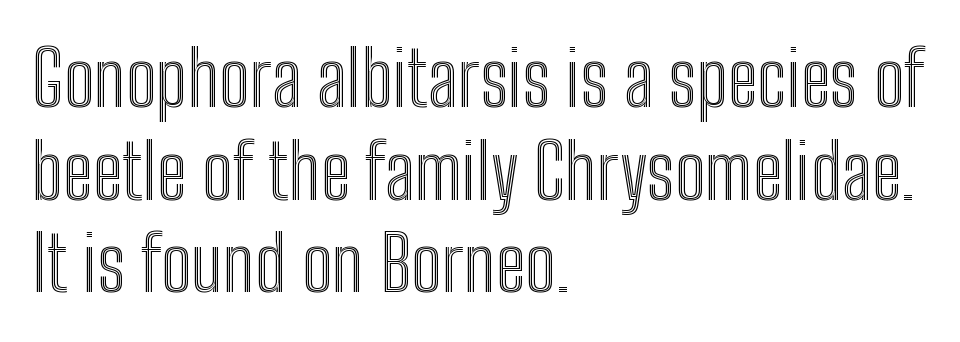
Leftover space on each line is placed entirely after the last word. Do the characters align in a grid? No, the font is proportional. How are the letters spaced? Ordinarily, with no added tracking. Descenders hang freely into open space.
